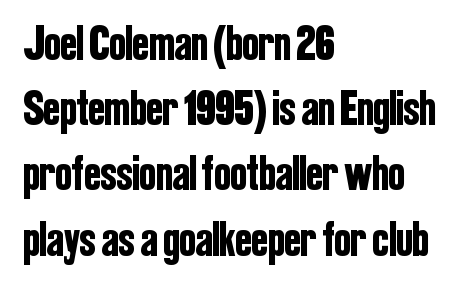
{"serif": "no", "italic": "no", "width": "condensed", "stroke_contrast": "low", "x_height": "medium", "monospaced": "no", "underline": "no", "align": "left", "line_spacing": "normal", "line_spacing_ratio": 1.33, "letter_spacing": "normal", "letter_spacing_em": 0.0, "glyph_px": 49}
